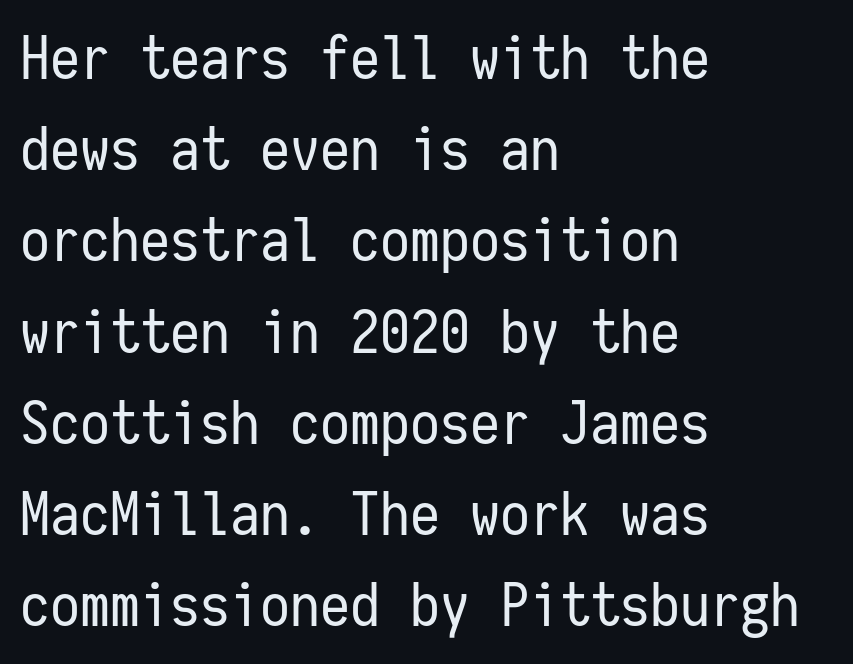
Q: Is the text bold? A: No.
Q: Is the text italic (slanted)? A: No, it is upright.
Q: Is the typeface a serif or a sans-serif typeface? A: Sans-serif.
Q: Is the text underlined? A: No.
Q: How is the paragraph aligned? A: Left-aligned.
Q: Is the spacing between letters normal or unusually wide? A: Normal.
Q: Is the spacing between lines tight, normal or loose? A: Normal.
Q: Width (condensed, normal, or wide)? A: Condensed.
Q: Stroke contrast? A: Low.
Q: x-height? A: Medium.
Q: Monospaced? A: Yes.
